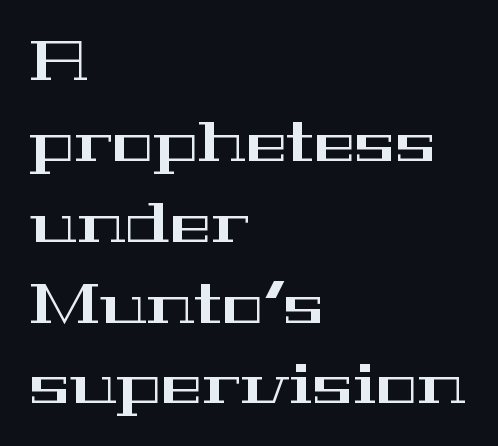
Q: Is the text italic (slanted)? A: No, it is upright.
Q: Is the typeface a serif or a sans-serif typeface? A: Serif.
Q: Is the text underlined? A: No.
Q: How is the paragraph aligned? A: Left-aligned.
Q: Is the spacing between letters normal or unusually wide? A: Normal.
Q: Is the spacing between lines tight, normal or loose? A: Normal.
Q: Width (condensed, normal, or wide)? A: Wide.
Q: Stroke contrast? A: High.
Q: x-height? A: Medium.
Q: Monospaced? A: No.
